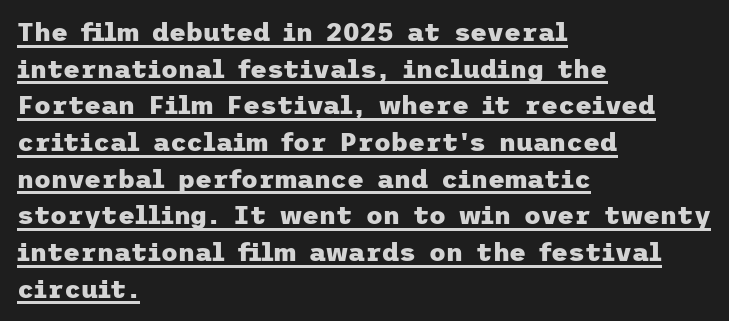
The image shows 26 px bold type, upright; set left-aligned, normal line spacing (1.41x), normal letter spacing, underlined.
